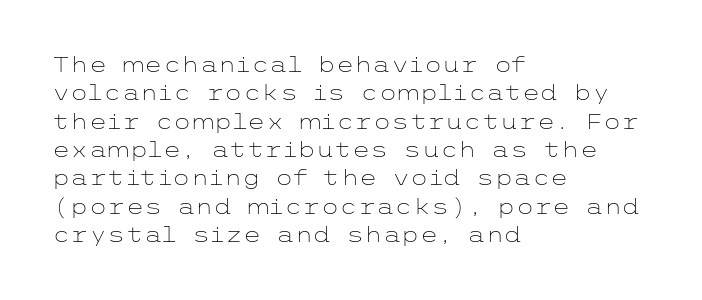
{"italic": "no", "bold": "no", "underline": "no", "align": "left", "line_spacing": "normal", "line_spacing_ratio": 1.35, "letter_spacing": "normal", "letter_spacing_em": 0.0, "glyph_px": 21}
